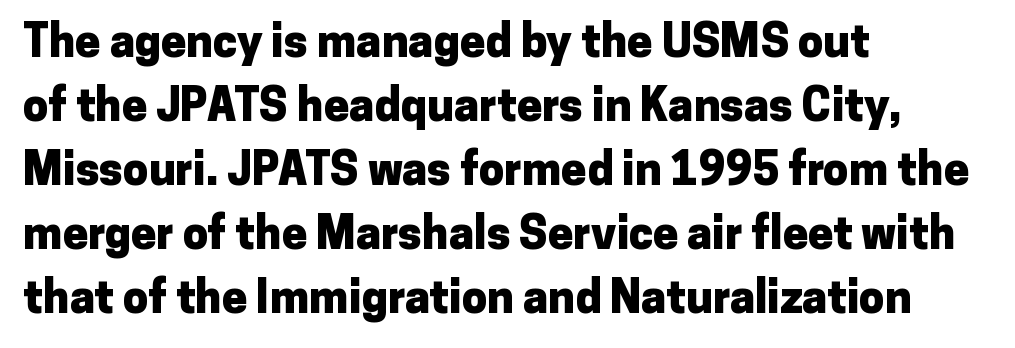
Q: Is the text bold? A: Yes.
Q: Is the text italic (slanted)? A: No, it is upright.
Q: Is the typeface a serif or a sans-serif typeface? A: Sans-serif.
Q: Is the text underlined? A: No.
Q: How is the paragraph aligned? A: Left-aligned.
Q: Is the spacing between letters normal or unusually wide? A: Normal.
Q: Is the spacing between lines tight, normal or loose? A: Normal.
Q: Width (condensed, normal, or wide)? A: Normal.
Q: Stroke contrast? A: Low.
Q: x-height? A: Medium.
Q: Monospaced? A: No.
